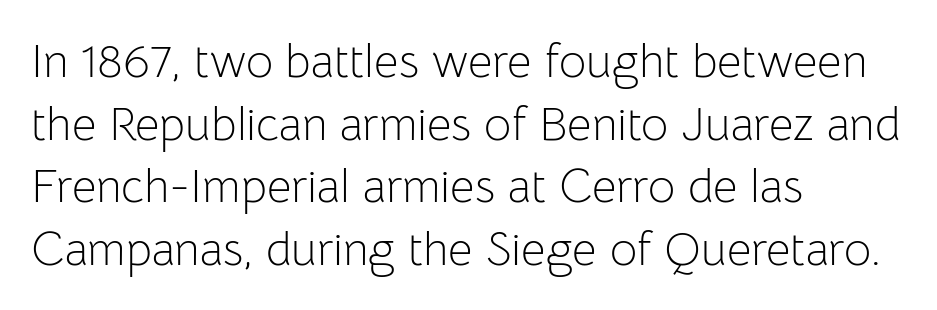
Bold? No — there's no thickening of the strokes. Quick note: underline off. Whoever set this chose a conventional vertical rhythm. The font family rendered here belongs to the sans-serif group. All the whitespace from short lines collects on the right. Tall strokes in this sample are plumb rather than angled.
